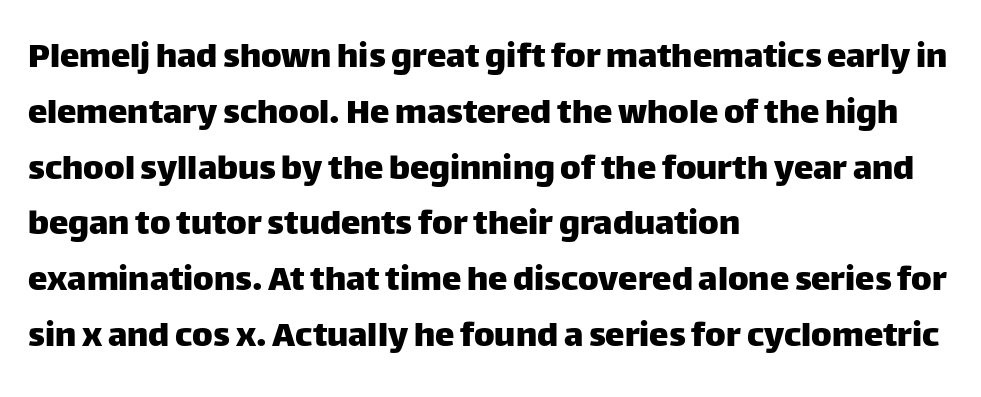
The image shows 39 px sans-serif type, upright; set left-aligned, normal line spacing (1.43x), normal letter spacing, not underlined; low stroke contrast and a large x-height.
